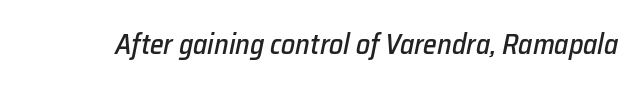
Q: Is the text italic (slanted)? A: Yes, it leans right by about 12 degrees.
Q: Is the text underlined? A: No.
Q: Is the spacing between letters normal or unusually wide? A: Normal.
Q: Width (condensed, normal, or wide)? A: Normal.
Q: Stroke contrast? A: Low.
Q: x-height? A: Medium.
Q: Monospaced? A: No.
